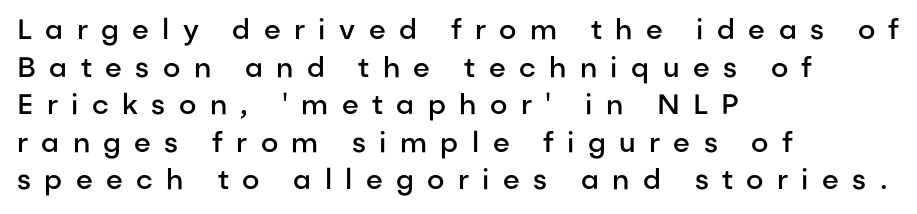
Italic: no, the glyphs are upright roman. How would I describe the line gaps? Plain and ordinary. Regarding serifs, this sample does without them. This sample uses expanded letter spacing, leaving extra air between glyphs. The space beneath each line is pristine and unruled. The paragraph shown leans on its left margin.
